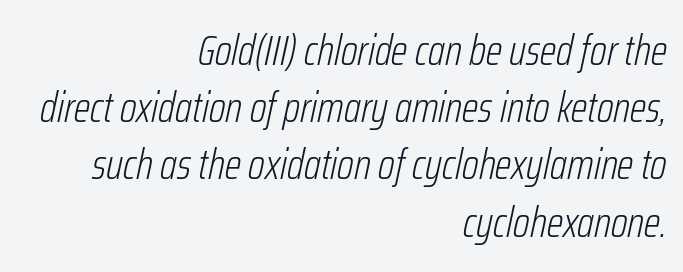
The lines sit at an ordinary, default distance from one another. These lines are rendered in a variable-pitch font. Type without underlining. Stroke mass is kept to a normal reading level or below. One-word summary of the alignment: right.
